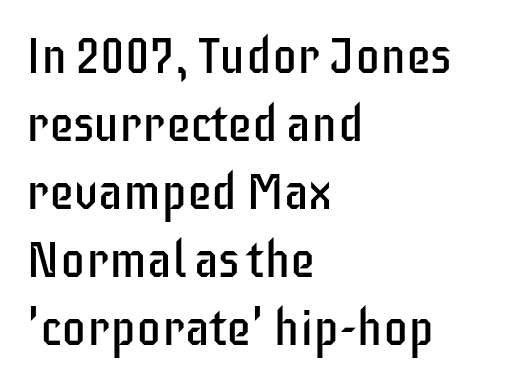
Q: Is the text bold? A: No.
Q: Is the text italic (slanted)? A: No, it is upright.
Q: Is the typeface a serif or a sans-serif typeface? A: Sans-serif.
Q: Is the text underlined? A: No.
Q: How is the paragraph aligned? A: Left-aligned.
Q: Is the spacing between letters normal or unusually wide? A: Normal.
Q: Is the spacing between lines tight, normal or loose? A: Normal.
Q: Width (condensed, normal, or wide)? A: Condensed.
Q: Stroke contrast? A: Low.
Q: x-height? A: Large.
Q: Monospaced? A: No.
